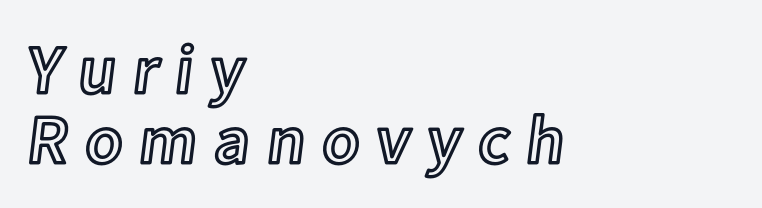
The image shows 69 px text type; set left-aligned, tight line spacing (1.02x), unusually wide letter spacing (+0.24 em), not underlined; a medium x-height.
